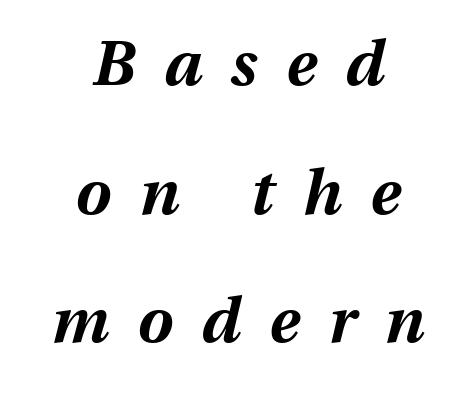
Which margin do the lines hug? Neither — every line sits in the middle. These lines were composed using italics. This sample has the flowing, uneven cadence of proportional lettering. Loosely led — the rows are spread out. Chunky letters — that's bold for sure. Substantial extra tracking has been applied to these lines.
